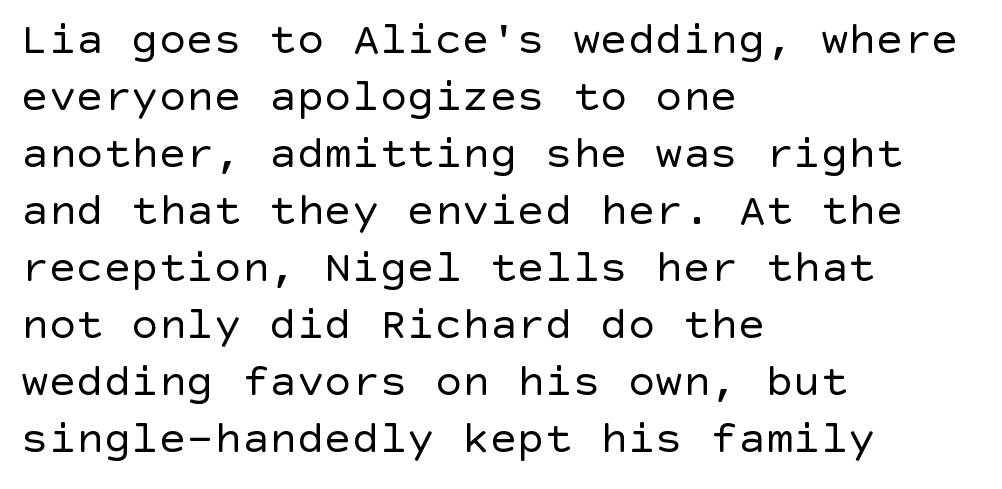
The image shows 46 px regular-weight sans-serif type, upright; set left-aligned, line spacing 1.24x, normal letter spacing, not underlined; a large x-height.
